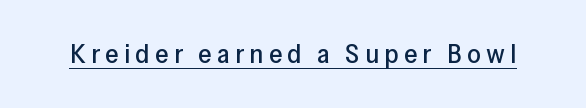
{"italic": "no", "underline": "yes", "letter_spacing": "wide", "letter_spacing_em": 0.2, "glyph_px": 27}
